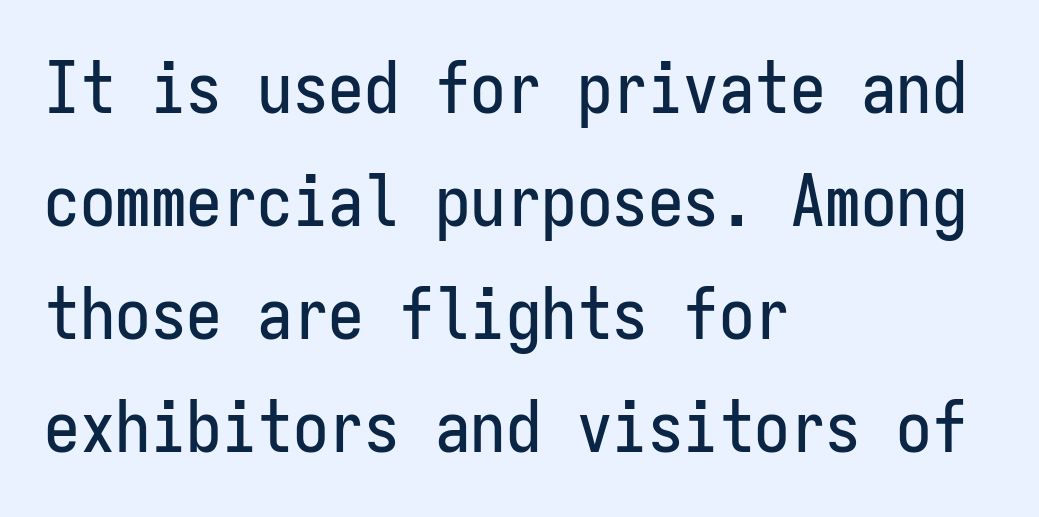
{"serif": "no", "italic": "no", "width": "condensed", "stroke_contrast": "low", "x_height": "medium", "monospaced": "yes", "underline": "no", "align": "left", "line_spacing": "normal", "line_spacing_ratio": 1.59, "letter_spacing": "normal", "letter_spacing_em": 0.0, "glyph_px": 71}
